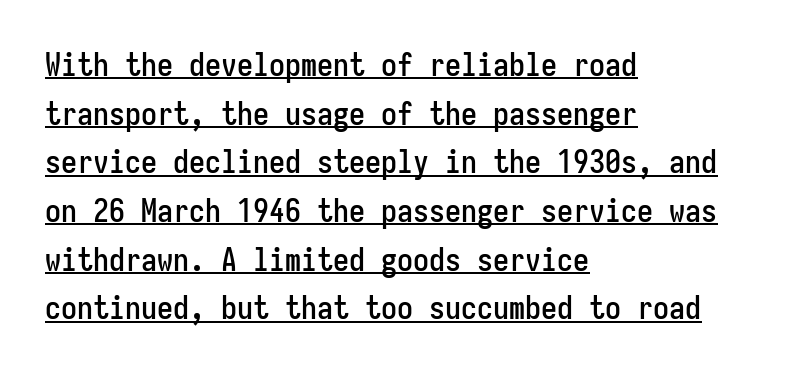
{"serif": "no", "italic": "no", "width": "condensed", "stroke_contrast": "low", "x_height": "medium", "monospaced": "yes", "underline": "yes", "align": "left", "line_spacing": "normal", "line_spacing_ratio": 1.52, "letter_spacing": "normal", "letter_spacing_em": 0.0, "glyph_px": 32}
